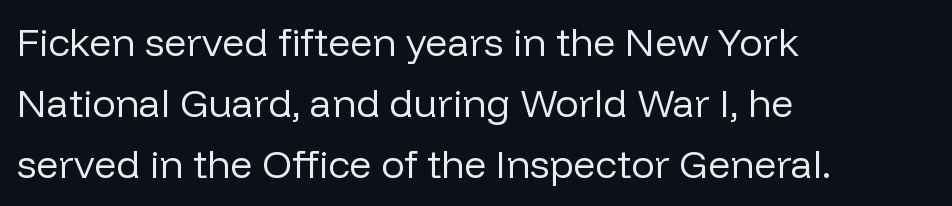
Here the designer chose a conventional face with non-uniform glyph widths. The letterforms sit shoulder to shoulder at normal distance. Grotesque or geometric, the face here clearly has no serifs. Short and long lines alike share a common starting point at left. Plain, unruled lines of type. The font's upright variant was chosen for this text.
